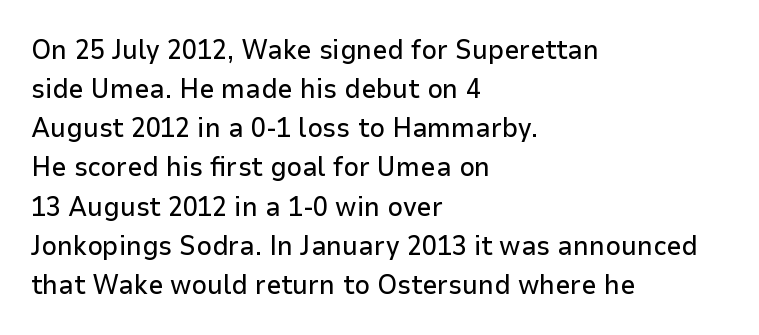
Evenly set lines give the paragraph a standard silhouette. What stands out about the letter spacing? Nothing — it is the standard amount. Glance below the letters and you will spot only blank space. The compositor pushed each line to the left boundary. The axis of the letterforms is exactly vertical.
